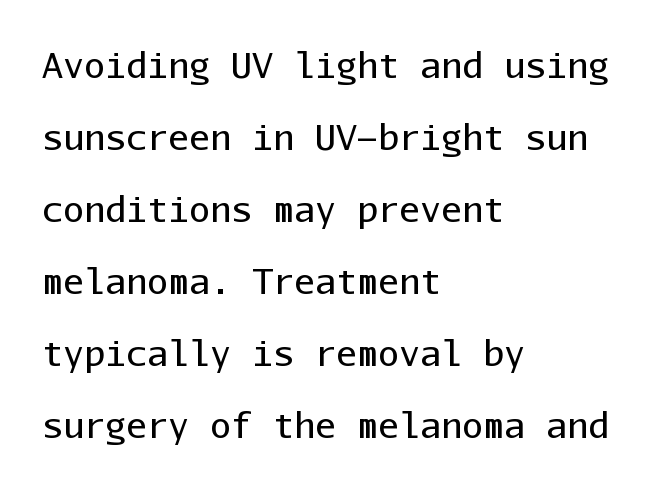
This sample trades compactness for vertical openness between lines. Regarding serifs, this sample does without them. The paragraph has a hard left edge and a soft right edge. The gaps between neighbouring characters are ordinary and unremarkable.
